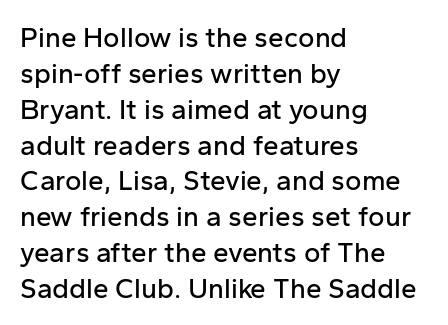
{"serif": "no", "italic": "no", "width": "normal", "stroke_contrast": "low", "x_height": "medium", "monospaced": "no", "underline": "no", "align": "left", "line_spacing": "normal", "line_spacing_ratio": 1.28, "letter_spacing": "normal", "letter_spacing_em": 0.0, "glyph_px": 28}
